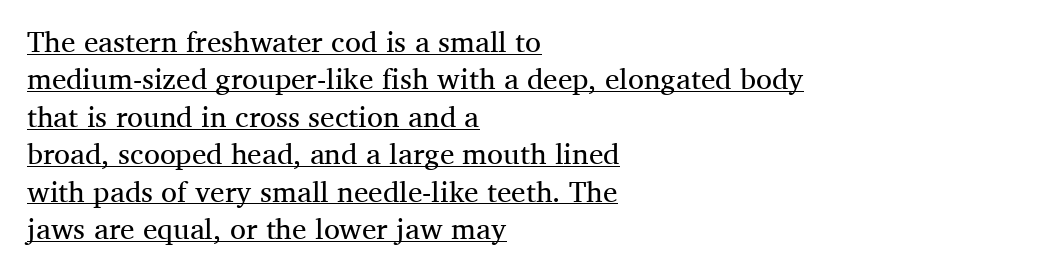
{"serif": "yes", "italic": "no", "bold": "no", "weight": "regular", "width": "normal", "stroke_contrast": "medium", "x_height": "medium", "monospaced": "no", "underline": "yes", "align": "left", "line_spacing": "normal", "line_spacing_ratio": 1.29, "letter_spacing": "normal", "letter_spacing_em": 0.0, "glyph_px": 29}
